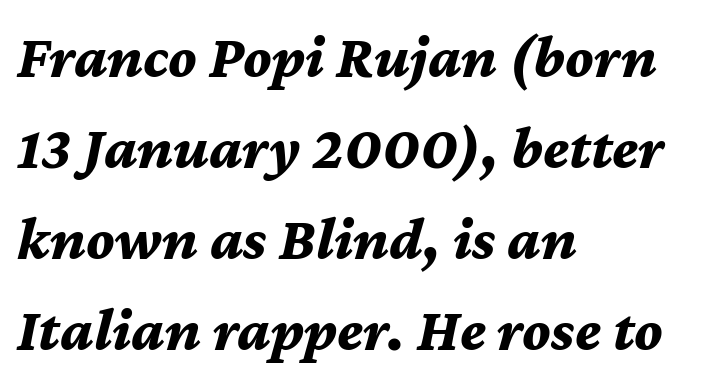
Its strokes are broad and dark, the hallmark of bold type. The specimen omits any rule beneath the text block's lines. Leftover space on each line is placed entirely after the last word. A typesetter would call this proportional, since set widths differ per character.
